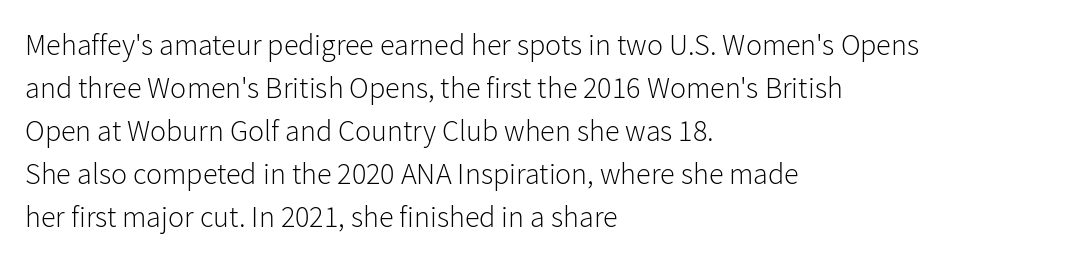
{"serif": "no", "italic": "no", "bold": "no", "weight": "light", "width": "normal", "stroke_contrast": "low", "x_height": "medium", "monospaced": "no", "underline": "no", "align": "left", "line_spacing": "normal", "line_spacing_ratio": 1.43, "letter_spacing": "normal", "letter_spacing_em": 0.0, "glyph_px": 30}
